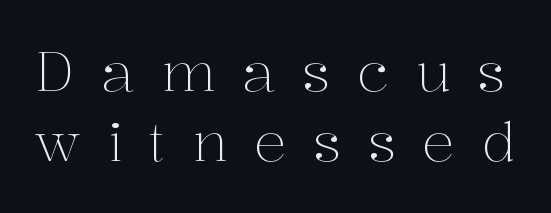
The image shows 54 px light serif type, upright; set normal line spacing (1.3x), unusually wide letter spacing (+0.49 em), not underlined; medium stroke contrast and a medium x-height.
